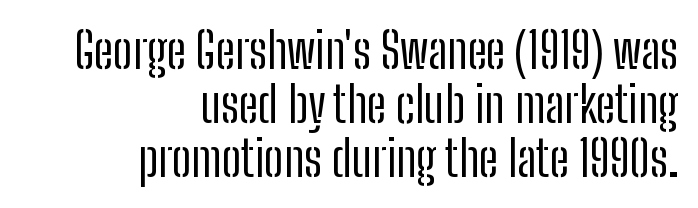
The image shows 49 px regular-weight, condensed sans-serif type, upright; set right-aligned, tight line spacing (1.1x), normal letter spacing, not underlined; low stroke contrast and a medium x-height.
